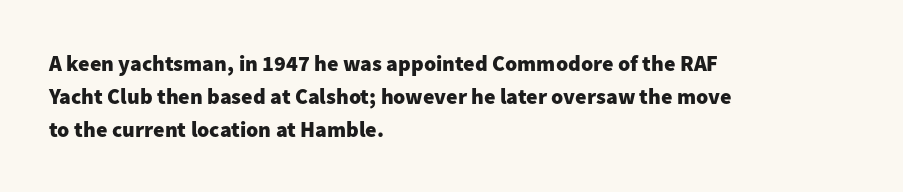
Q: Is the text bold? A: Yes.
Q: Is the text italic (slanted)? A: No, it is upright.
Q: Is the text underlined? A: No.
Q: How is the paragraph aligned? A: Left-aligned.
Q: Is the spacing between letters normal or unusually wide? A: Normal.
Q: Is the spacing between lines tight, normal or loose? A: Normal.
